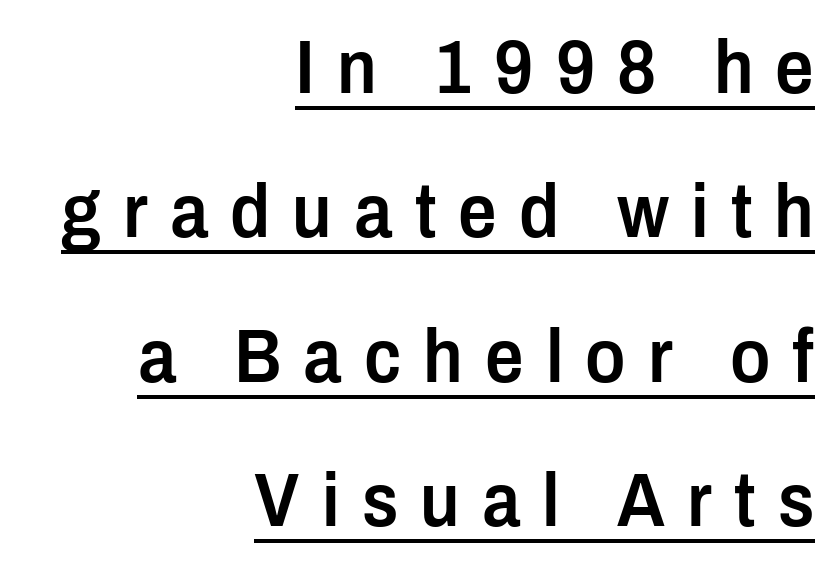
Q: Is the text bold? A: Semi-bold.
Q: Is the text italic (slanted)? A: No, it is upright.
Q: Is the typeface a serif or a sans-serif typeface? A: Sans-serif.
Q: Is the text underlined? A: Yes.
Q: How is the paragraph aligned? A: Right-aligned.
Q: Is the spacing between letters normal or unusually wide? A: Unusually wide.
Q: Is the spacing between lines tight, normal or loose? A: Loose.
Q: Width (condensed, normal, or wide)? A: Condensed.
Q: Stroke contrast? A: Low.
Q: x-height? A: Medium.
Q: Monospaced? A: No.
